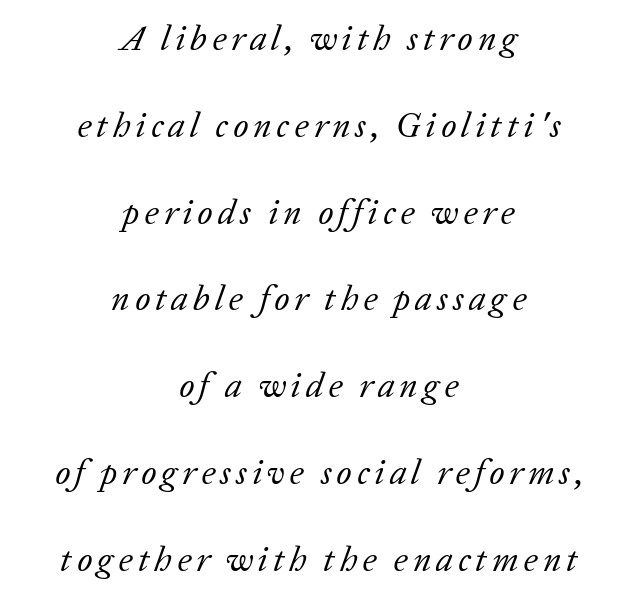
Q: Is the text bold? A: No.
Q: Is the text italic (slanted)? A: Yes, it leans right by about 20 degrees.
Q: Is the typeface a serif or a sans-serif typeface? A: Serif.
Q: Is the text underlined? A: No.
Q: How is the paragraph aligned? A: Centered.
Q: Is the spacing between lines tight, normal or loose? A: Loose.
Q: Width (condensed, normal, or wide)? A: Normal.
Q: Stroke contrast? A: Low.
Q: x-height? A: Medium.
Q: Monospaced? A: No.
